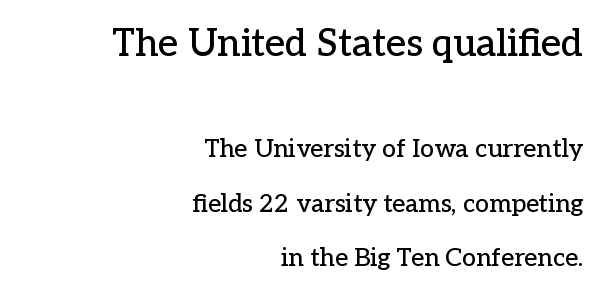
{"serif": "yes", "italic": "no", "width": "normal", "stroke_contrast": "low", "x_height": "medium", "monospaced": "no", "underline": "no", "align": "right", "line_spacing": "loose", "line_spacing_ratio": 2.18, "letter_spacing": "normal", "letter_spacing_em": 0.0, "larger_block": "first", "size_ratio": 1.52, "glyph_px": 38}
